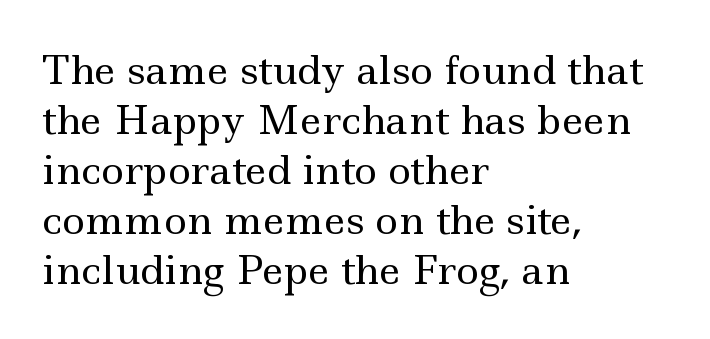
Q: Is the text bold? A: No.
Q: Is the text italic (slanted)? A: No, it is upright.
Q: Is the typeface a serif or a sans-serif typeface? A: Serif.
Q: Is the text underlined? A: No.
Q: How is the paragraph aligned? A: Left-aligned.
Q: Is the spacing between letters normal or unusually wide? A: Normal.
Q: Is the spacing between lines tight, normal or loose? A: Normal.
Q: Width (condensed, normal, or wide)? A: Wide.
Q: x-height? A: Small.
Q: Monospaced? A: No.
